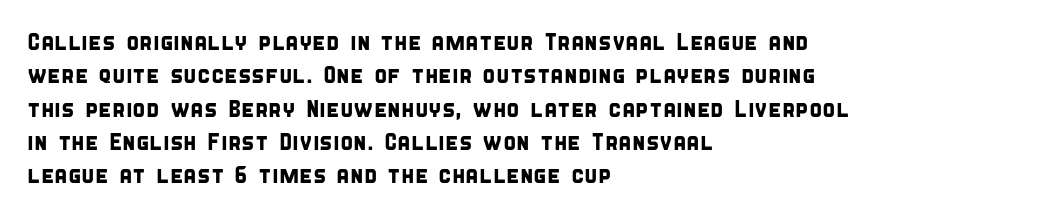
Q: Is the text underlined? A: No.
Q: How is the paragraph aligned? A: Left-aligned.
Q: Is the spacing between letters normal or unusually wide? A: Normal.
Q: Is the spacing between lines tight, normal or loose? A: Normal.
